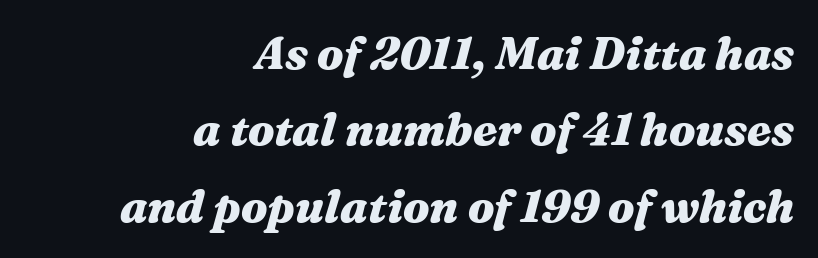
The image shows 45 px heavy, wide type, italic (leaning right); set right-aligned, normal line spacing (1.7x), normal letter spacing, not underlined; medium stroke contrast and a medium x-height.
